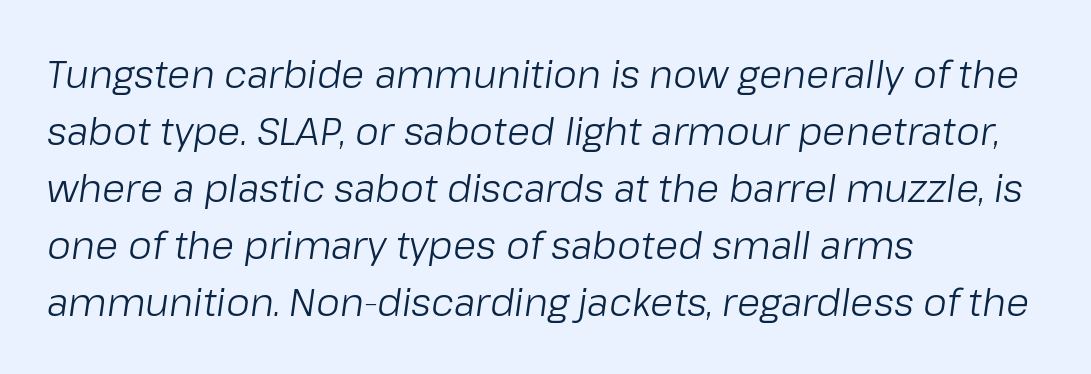
Would a proofreader flag this as italicized? Yes. A student would call this left alignment; a typographer would say flush left, rag right. Glyph-to-glyph distance matches everyday printed text. The space beneath each line is pristine and unruled. Think of a printed novel: that variable character pitch is what you see here. Horizontal bands of white between lines are of average thickness.
